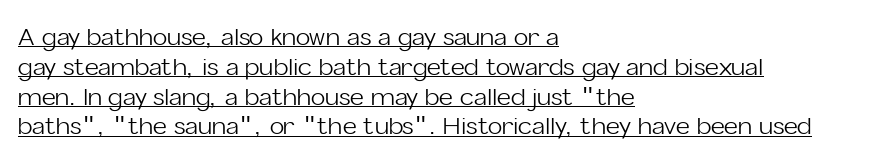
Each line starts at the same left margin while the right side varies. The characters are drawn with everyday or finer stroke widths. Posture: vertical. These lines keep a tight, regular rhythm from letter to letter. Underlined type.
